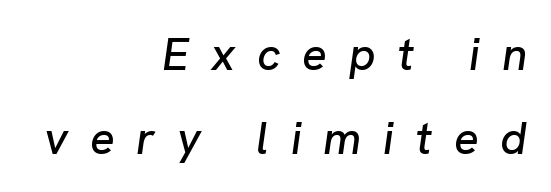
Glyph-to-glyph distance is far greater than everyday printed text. The lettering tilts uniformly, giving the passage an italic look. Do the characters align in a grid? No, the font is proportional. All the whitespace from short lines collects on the left.
